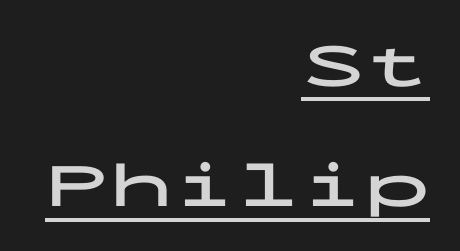
The lines are quadded right. This sample carries an underscore along the baseline area. The designer went with a sans here, leaving each stem footless. Does the lettering tilt? It doesn't — this is upright. Fixed-width glyphs throughout — classic coding-font behaviour.
